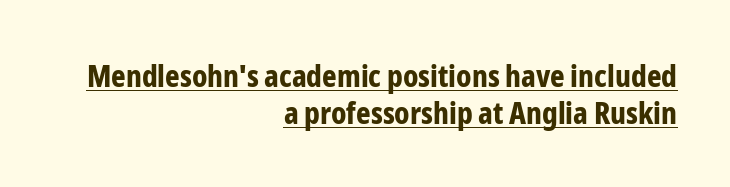
Tracking here is standard; glyphs follow each other at the usual distance. Spacing verdict: proportional, widths tailored to each character. Compared with undecorated copy, this sample adds a rule below the words. A student would call this right alignment; a typographer would say flush right, rag left.
